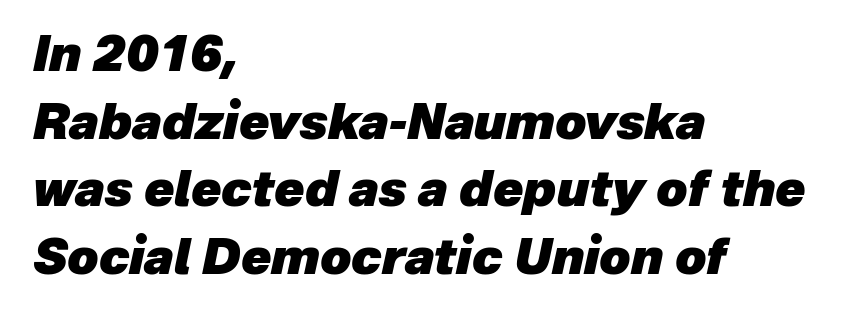
Chunky letters — that's bold for sure. These lines are rendered in a variable-pitch font. The space between consecutive lines is moderate. Style check: oblique.
